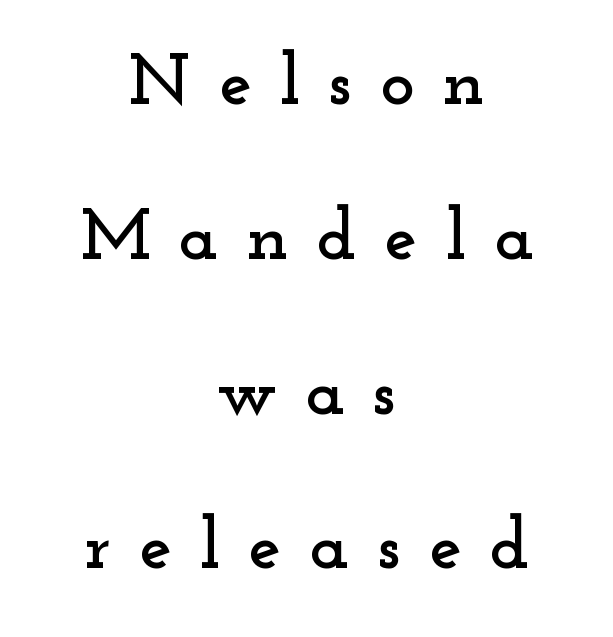
{"serif": "yes", "italic": "no", "width": "wide", "stroke_contrast": "low", "x_height": "small", "monospaced": "no", "underline": "no", "align": "center", "line_spacing": "loose", "line_spacing_ratio": 2.12, "letter_spacing": "wide", "letter_spacing_em": 0.38, "glyph_px": 73}
